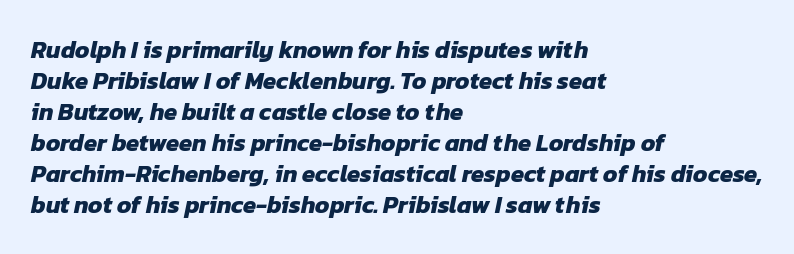
As a designer I'd log this as weight 700, bold. Short note: letters normally spaced. Leftover space on each line is placed entirely after the last word. The rendering uses a moderate line-height, typical for paragraphs. Unmarked baselines from the first word to the last.
